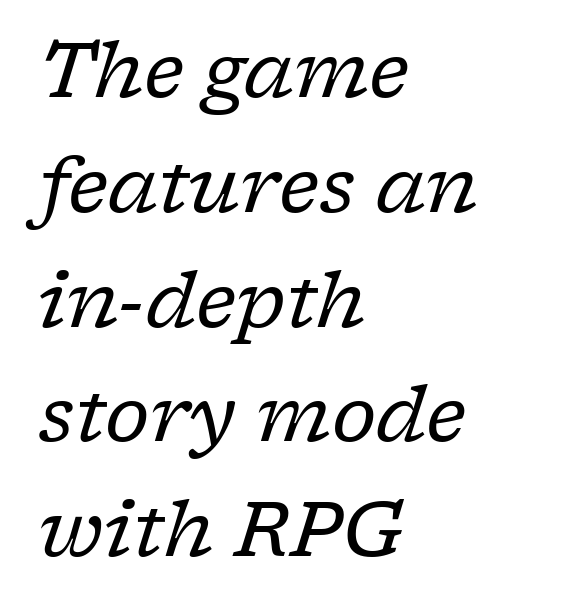
These glyphs show unthickened strokes, regular width or finer. This is serif lettering, the kind often seen in printed books. One-word summary of the alignment: left. These lines sit exactly where default settings would place them. Unmarked baselines from the first word to the last.
